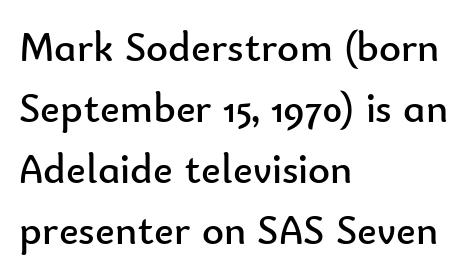
Q: Is the text bold? A: No.
Q: Is the text italic (slanted)? A: No, it is upright.
Q: Is the typeface a serif or a sans-serif typeface? A: Sans-serif.
Q: Is the text underlined? A: No.
Q: How is the paragraph aligned? A: Left-aligned.
Q: Is the spacing between letters normal or unusually wide? A: Normal.
Q: Is the spacing between lines tight, normal or loose? A: Normal.
Q: Width (condensed, normal, or wide)? A: Normal.
Q: Stroke contrast? A: Low.
Q: x-height? A: Small.
Q: Monospaced? A: No.
